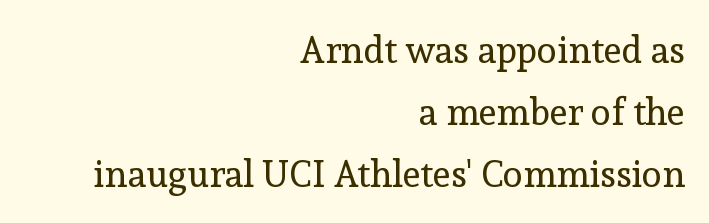
Q: Is the text bold? A: No.
Q: Is the text italic (slanted)? A: No, it is upright.
Q: Is the typeface a serif or a sans-serif typeface? A: Serif.
Q: Is the text underlined? A: No.
Q: How is the paragraph aligned? A: Right-aligned.
Q: Is the spacing between letters normal or unusually wide? A: Normal.
Q: Is the spacing between lines tight, normal or loose? A: Normal.
Q: Width (condensed, normal, or wide)? A: Normal.
Q: x-height? A: Medium.
Q: Monospaced? A: No.
